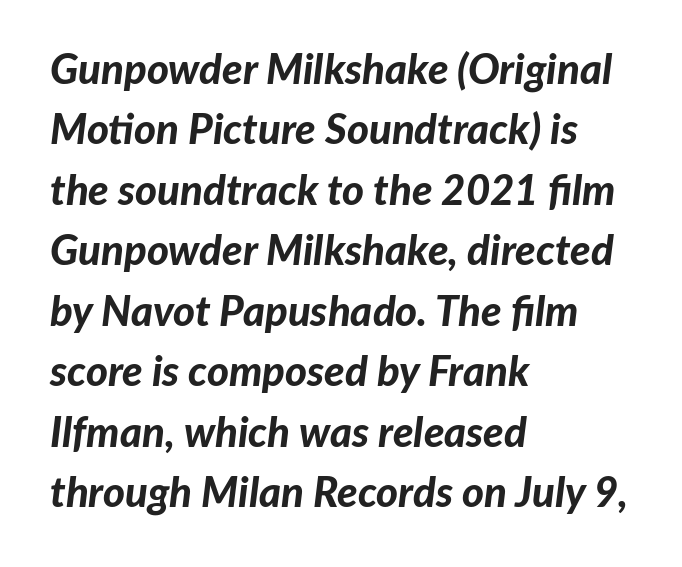
The image shows 42 px bold type, italic (leaning right); set left-aligned, normal line spacing (1.44x), normal letter spacing, not underlined; low stroke contrast and a medium x-height.
